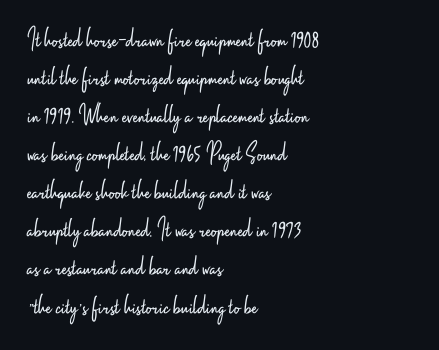
{"serif": "no", "bold": "no", "weight": "light", "width": "condensed", "stroke_contrast": "low", "x_height": "small", "monospaced": "no", "underline": "no", "align": "left", "line_spacing": "normal", "line_spacing_ratio": 1.36, "letter_spacing": "normal", "letter_spacing_em": 0.0, "glyph_px": 28}
